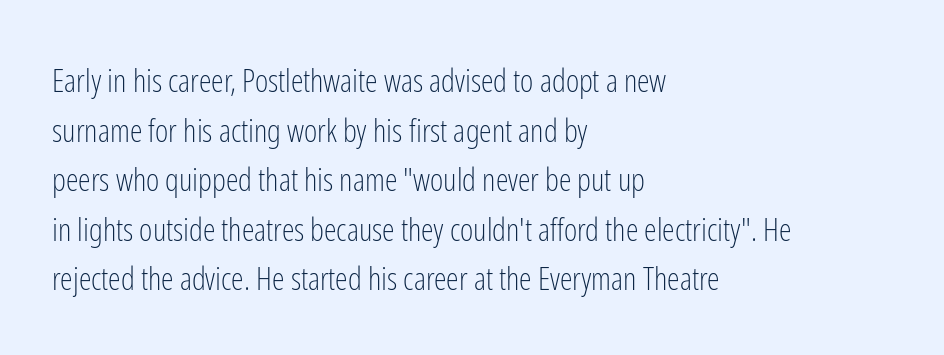
Reading down the block, your eye returns to a fixed left position each line. This is the regular roman posture of the typeface. This rendering leaves character spacing at its baseline value. Nothing sits at the stroke ends, so this counts as sans-serif.
